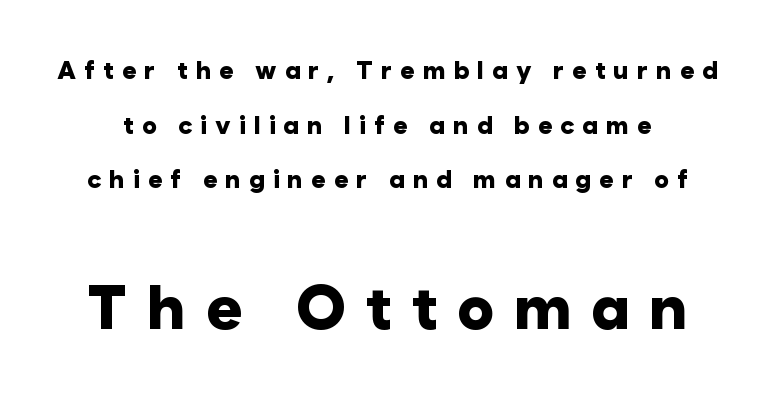
Observe the wide spacing: letters keep a clear distance from each other. Upright lettering throughout. Compared with an ordinary text face, these strokes are far heavier — a full bold. The glyphs in this specimen are sans serif.
